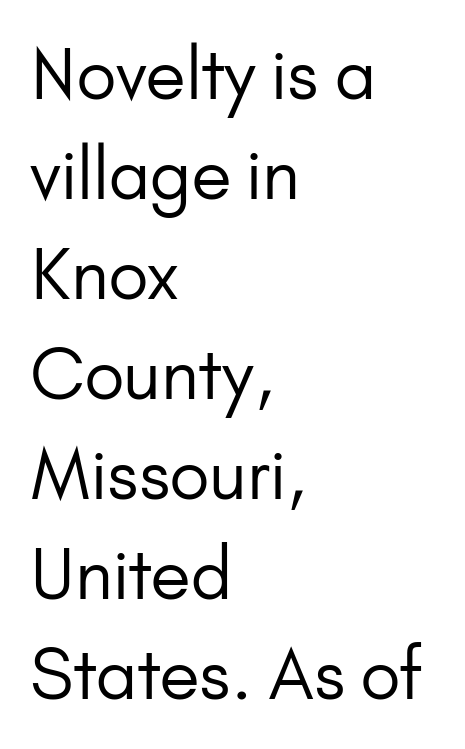
Check where the strokes stop: nothing finishes them off — pure sans. This rendering features lettering with no underline. Do the characters align in a grid? No, the font is proportional. The compositor pushed each line to the left boundary. Caption: standard tracking, unaltered.
